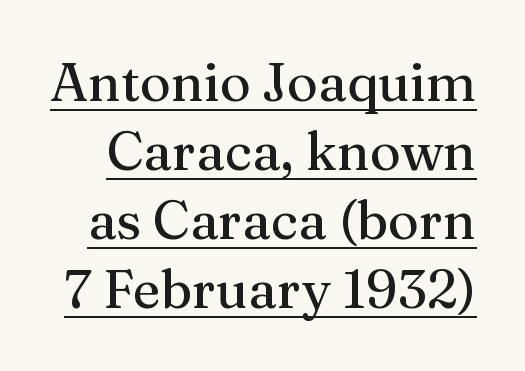
{"serif": "yes", "italic": "no", "width": "normal", "stroke_contrast": "medium", "x_height": "medium", "monospaced": "no", "underline": "yes", "line_spacing": "normal", "line_spacing_ratio": 1.3, "letter_spacing": "normal", "letter_spacing_em": 0.0, "glyph_px": 53}
